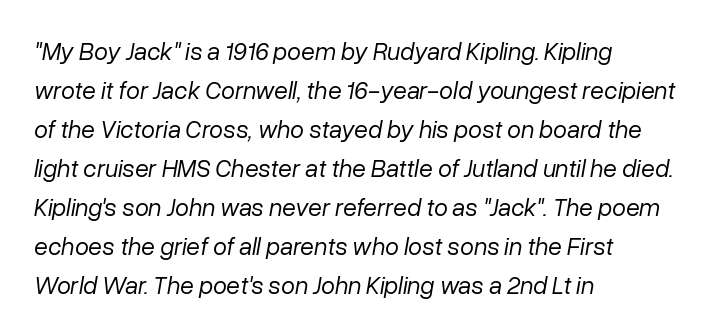
Q: Is the text bold? A: No.
Q: Is the text italic (slanted)? A: Yes, it leans right by about 10 degrees.
Q: Is the text underlined? A: No.
Q: How is the paragraph aligned? A: Left-aligned.
Q: Is the spacing between letters normal or unusually wide? A: Normal.
Q: Is the spacing between lines tight, normal or loose? A: Normal.
